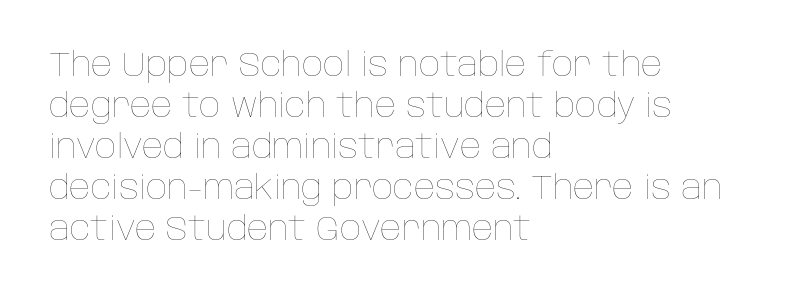
The image shows 33 px thin type, upright; set left-aligned, line spacing 1.24x, normal letter spacing, not underlined; low stroke contrast and a large x-height.
